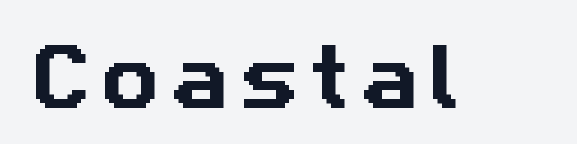
The image shows 72 px sans-serif type; set not underlined; low stroke contrast and a medium x-height.
